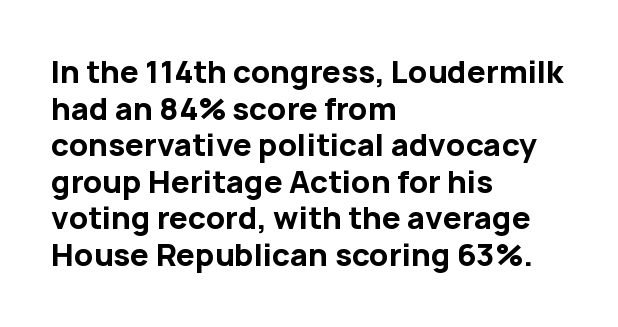
The image shows 30 px bold sans-serif type, upright; set left-aligned, line spacing 1.22x, normal letter spacing, not underlined; low stroke contrast and a medium x-height.
